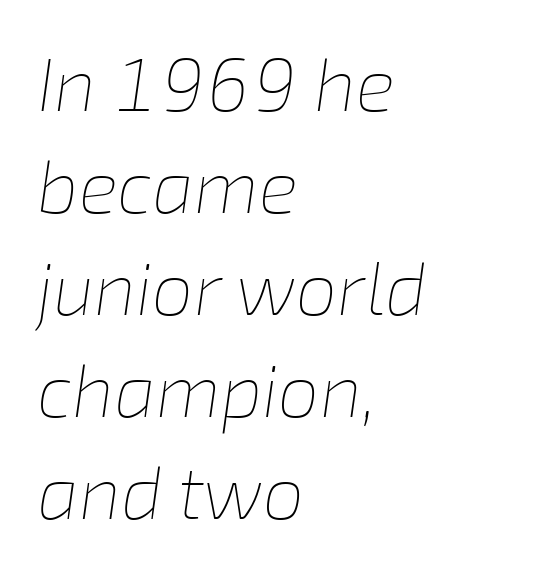
{"italic": "yes", "lean": "right", "slant_degrees": 8, "bold": "no", "weight": "thin", "width": "normal", "stroke_contrast": "low", "x_height": "medium", "monospaced": "no", "underline": "no", "align": "left", "line_spacing": "normal", "line_spacing_ratio": 1.38, "letter_spacing": "normal", "letter_spacing_em": 0.0, "glyph_px": 74}
